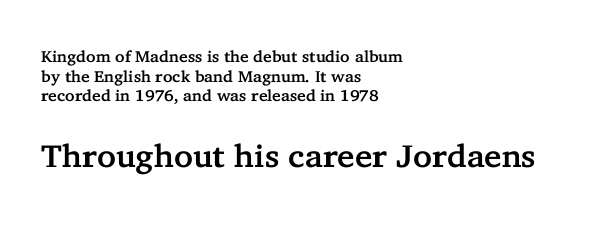
The image shows 32 px serif type, upright; set left-aligned, line spacing 1.22x, normal letter spacing, not underlined; the second (bottom) block is 2.0x larger; low stroke contrast and a medium x-height.
